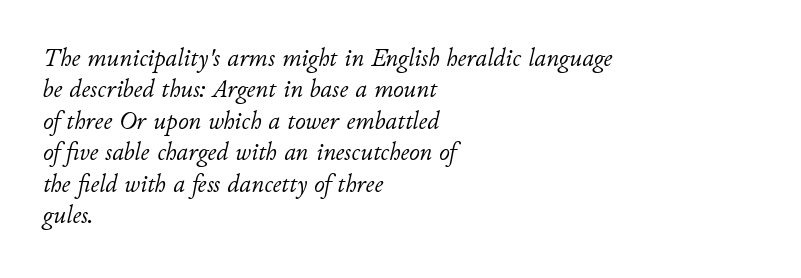
Q: Is the text bold? A: No.
Q: Is the text italic (slanted)? A: Yes, it leans right by about 11 degrees.
Q: Is the text underlined? A: No.
Q: How is the paragraph aligned? A: Left-aligned.
Q: Is the spacing between letters normal or unusually wide? A: Normal.
